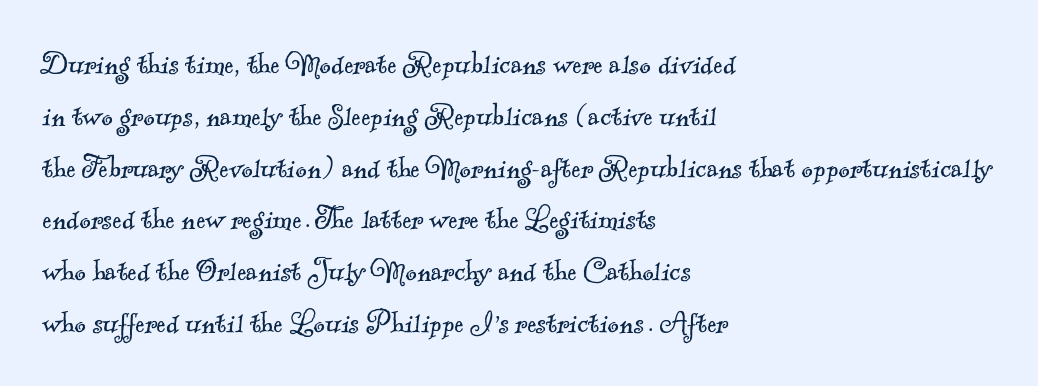
A quiet, ordinary-to-light weight characterises the typeface. Check where the strokes stop: tiny serifs finish them off. The passage shown is typed in a proportional face where columns would drift. Teacher's note: observe the even left margin — that is flush-left alignment. Between one letter and the next there's only the usual sliver of space. Evenly set lines give the paragraph a standard silhouette.
